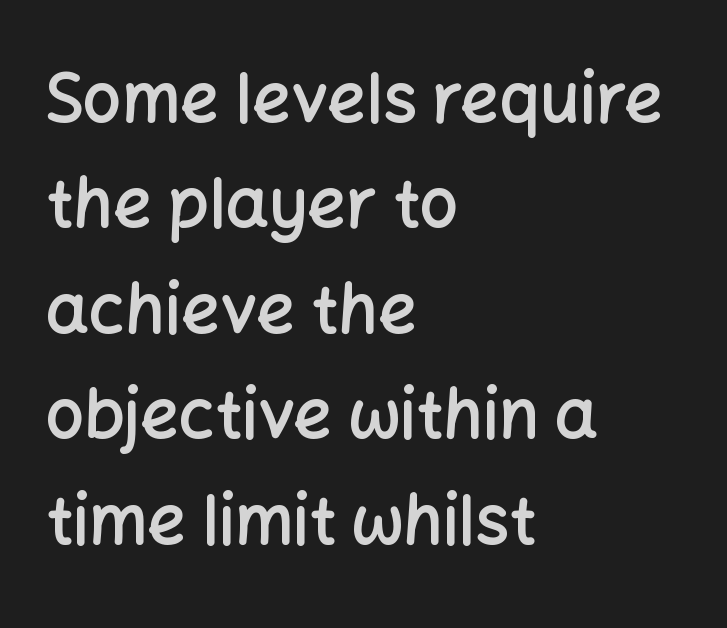
{"serif": "no", "italic": "no", "bold": "semi", "weight": "semibold", "width": "normal", "stroke_contrast": "low", "x_height": "medium", "monospaced": "no", "underline": "no", "align": "left", "line_spacing": "normal", "line_spacing_ratio": 1.55, "letter_spacing": "normal", "letter_spacing_em": 0.0, "glyph_px": 68}
